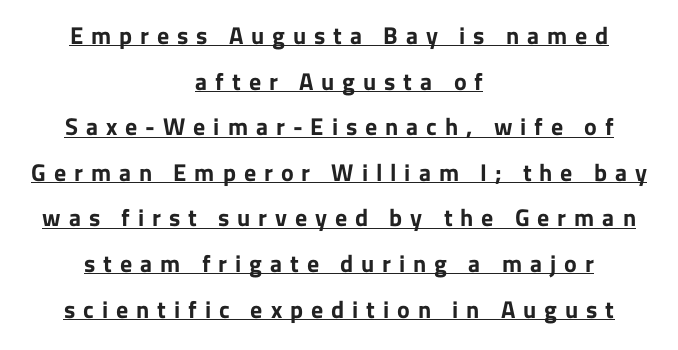
{"italic": "no", "bold": "yes", "underline": "yes", "align": "center", "line_spacing": "loose", "line_spacing_ratio": 1.9, "letter_spacing": "wide", "letter_spacing_em": 0.33, "glyph_px": 24}
